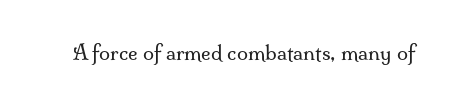
Posture: upright roman. Short note: letters normally spaced. The weight would be labelled regular, book, light, or lighter still. Lines of text with bare space underneath.
